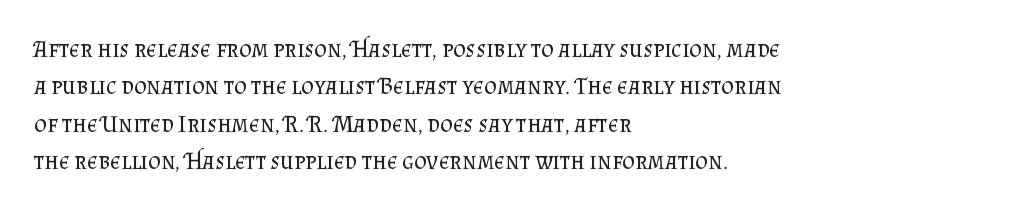
The image shows 24 px text type, upright; set left-aligned, normal line spacing (1.56x), normal letter spacing, not underlined.
